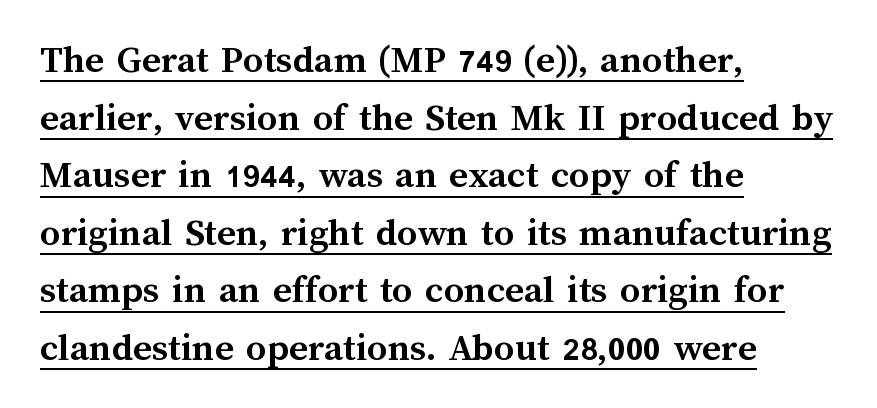
Q: Is the text bold? A: Yes.
Q: Is the text italic (slanted)? A: No, it is upright.
Q: Is the text underlined? A: Yes.
Q: How is the paragraph aligned? A: Left-aligned.
Q: Is the spacing between letters normal or unusually wide? A: Normal.
Q: Is the spacing between lines tight, normal or loose? A: Normal.
Q: Width (condensed, normal, or wide)? A: Normal.
Q: Stroke contrast? A: Medium.
Q: x-height? A: Medium.
Q: Monospaced? A: No.
